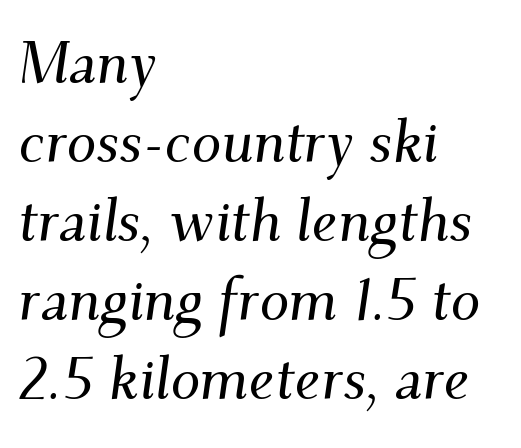
Yep, that's italic — everything's leaning. In terms of letterspacing, this is plain default setting. This sample has the flowing, uneven cadence of proportional lettering. Check under the words: just untouched page. Classification — serif. The line-height multiplier appears to be the usual default.
